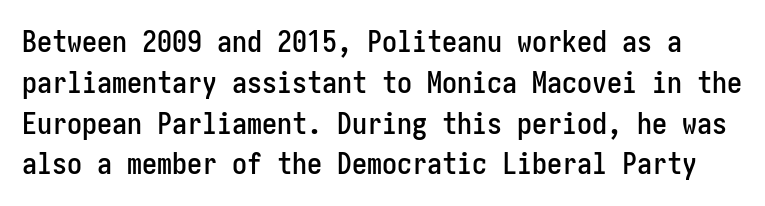
{"serif": "no", "italic": "no", "width": "condensed", "stroke_contrast": "low", "x_height": "medium", "underline": "no", "line_spacing": "normal", "line_spacing_ratio": 1.36, "letter_spacing": "normal", "letter_spacing_em": 0.0, "glyph_px": 30}
